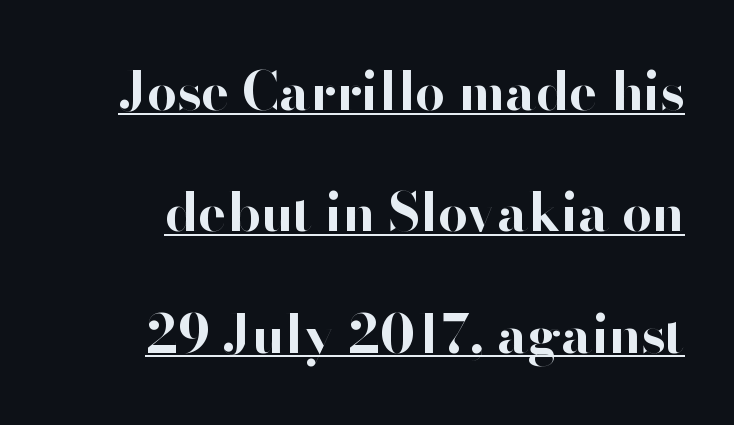
{"serif": "no", "italic": "no", "bold": "yes", "weight": "bold", "width": "normal", "stroke_contrast": "high", "x_height": "small", "monospaced": "no", "underline": "yes", "align": "right", "line_spacing": "loose", "line_spacing_ratio": 2.29, "letter_spacing": "normal", "letter_spacing_em": 0.0, "glyph_px": 53}
